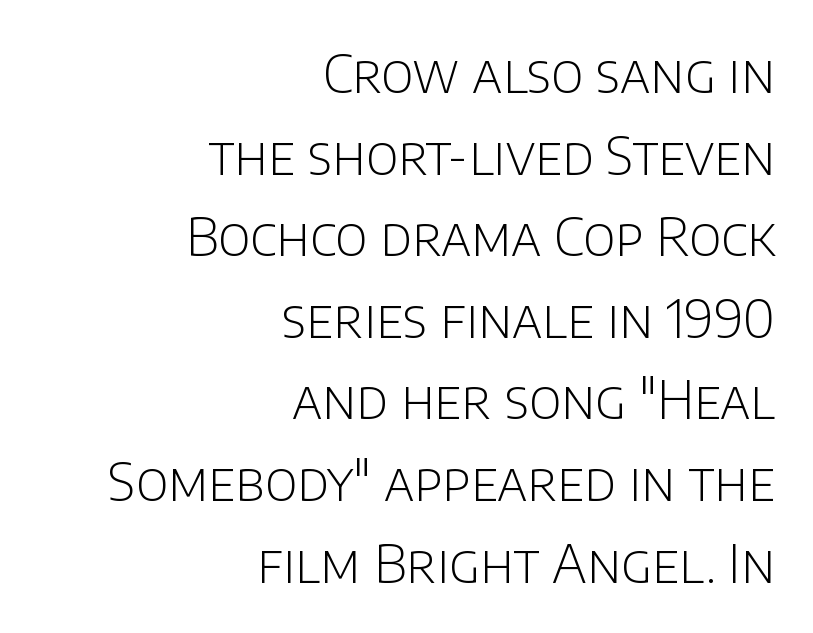
Rendered with straight, roman letterforms. No feet cap the strokes, marking this as sans-serif type. Is this a fixed-width face? No — the glyphs have proportional, varying widths. Vertically, the passage feels balanced, rows spaced as you'd expect. Look at the tracking — it's just the regular setting, nothing added. The rendering anchors every line to the right-hand side.
